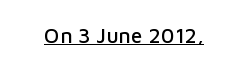
Students, note that the glyphs here touch the page at normal intervals. Does a line run under the words? Yes, clearly. Designer's note — italics off, roman on.
